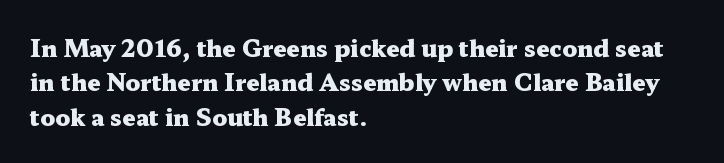
{"italic": "no", "bold": "yes", "underline": "no", "align": "left", "line_spacing": "normal", "line_spacing_ratio": 1.49, "letter_spacing": "normal", "letter_spacing_em": 0.0, "glyph_px": 23}
